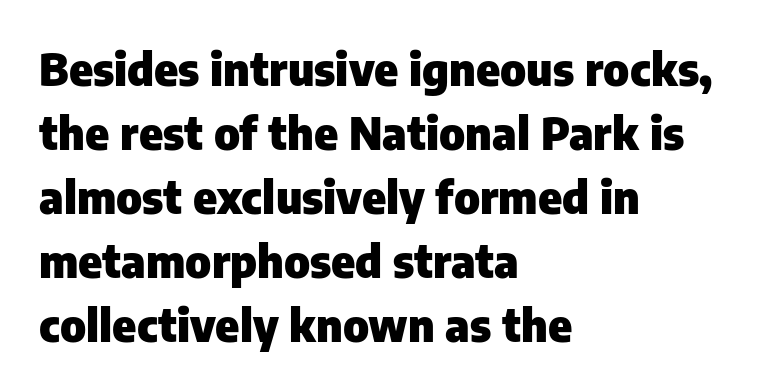
A typesetter would call this proportional, since set widths differ per character. Look at the tracking — it's just the regular setting, nothing added. It's the straight-up-and-down kind of type. The text was rendered using a sans face with plain stroke endings. Pretty heavy lettering here — definitely bold. The words here are not underlined.
